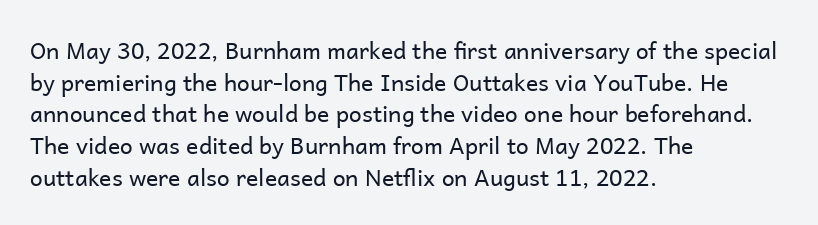
The image shows 23 px text type, upright; set left-aligned, normal line spacing (1.38x), normal letter spacing, not underlined.
